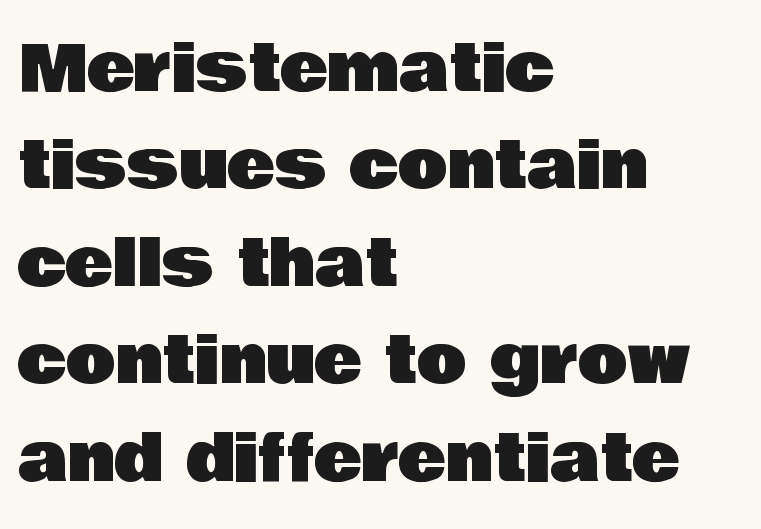
{"serif": "no", "italic": "no", "width": "normal", "stroke_contrast": "low", "x_height": "large", "monospaced": "no", "underline": "no", "align": "left", "line_spacing": "normal", "line_spacing_ratio": 1.5, "letter_spacing": "normal", "letter_spacing_em": 0.0, "glyph_px": 65}
